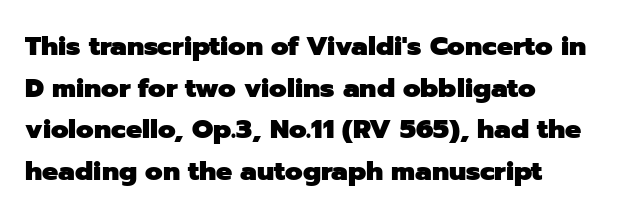
{"italic": "no", "bold": "yes", "underline": "no", "align": "left", "line_spacing": "normal", "line_spacing_ratio": 1.54, "letter_spacing": "normal", "letter_spacing_em": 0.0, "glyph_px": 27}
